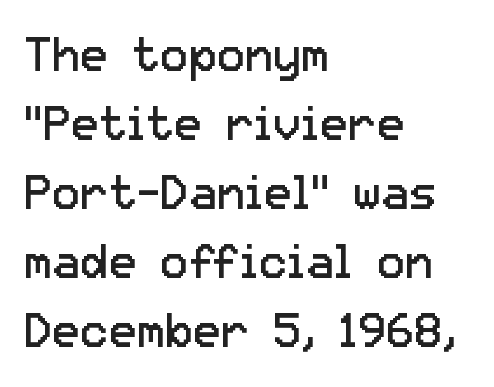
{"serif": "no", "italic": "no", "bold": "no", "weight": "regular", "width": "normal", "stroke_contrast": "low", "x_height": "medium", "monospaced": "no", "underline": "no", "align": "left", "line_spacing": "normal", "line_spacing_ratio": 1.47, "letter_spacing": "normal", "letter_spacing_em": 0.0, "glyph_px": 47}
